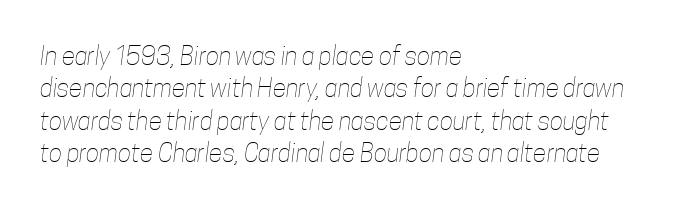
{"bold": "no", "underline": "no", "align": "left", "line_spacing": "normal", "line_spacing_ratio": 1.3, "letter_spacing": "normal", "letter_spacing_em": 0.0, "glyph_px": 25}
